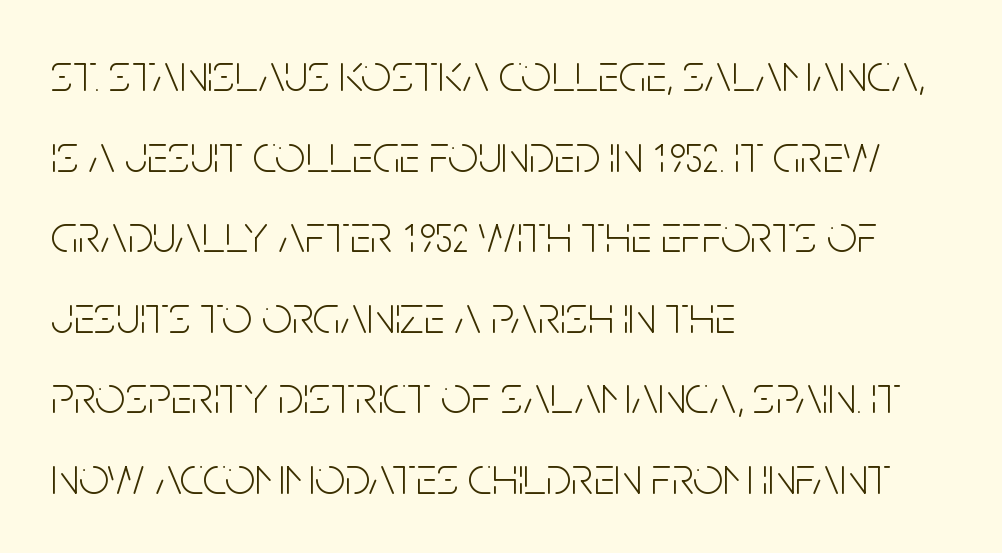
Q: Is the text bold? A: No.
Q: Is the text italic (slanted)? A: No, it is upright.
Q: Is the typeface a serif or a sans-serif typeface? A: Sans-serif.
Q: Is the text underlined? A: No.
Q: How is the paragraph aligned? A: Left-aligned.
Q: Is the spacing between letters normal or unusually wide? A: Normal.
Q: Is the spacing between lines tight, normal or loose? A: Normal.
Q: Width (condensed, normal, or wide)? A: Condensed.
Q: Stroke contrast? A: Low.
Q: x-height? A: Large.
Q: Monospaced? A: No.
